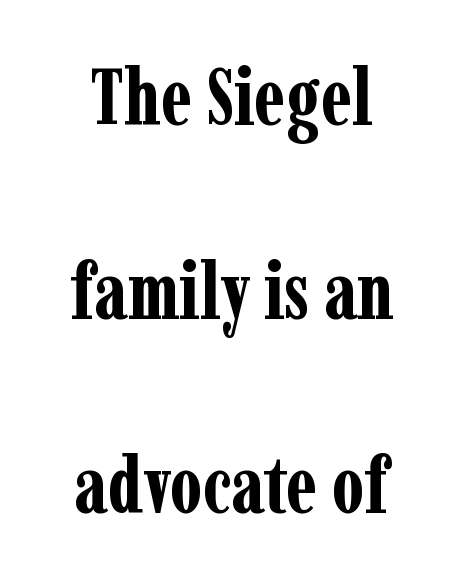
The type sits square on the baseline with zero lean. Notice the wide empty band between every row — that's loose leading. Do the characters align in a grid? No, the font is proportional. The passage shown is typeset with a serif family.
